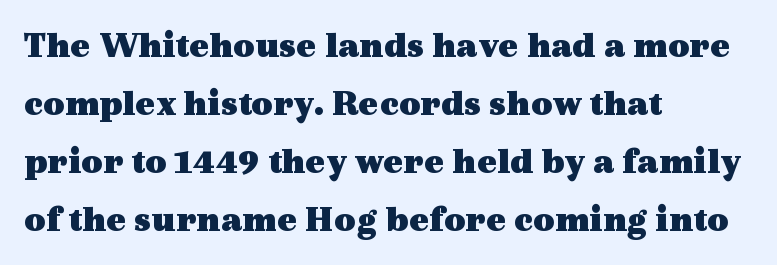
{"serif": "yes", "italic": "no", "bold": "yes", "weight": "heavy", "width": "wide", "x_height": "medium", "monospaced": "no", "underline": "no", "align": "left", "line_spacing": "normal", "line_spacing_ratio": 1.57, "letter_spacing": "normal", "letter_spacing_em": 0.0, "glyph_px": 37}
